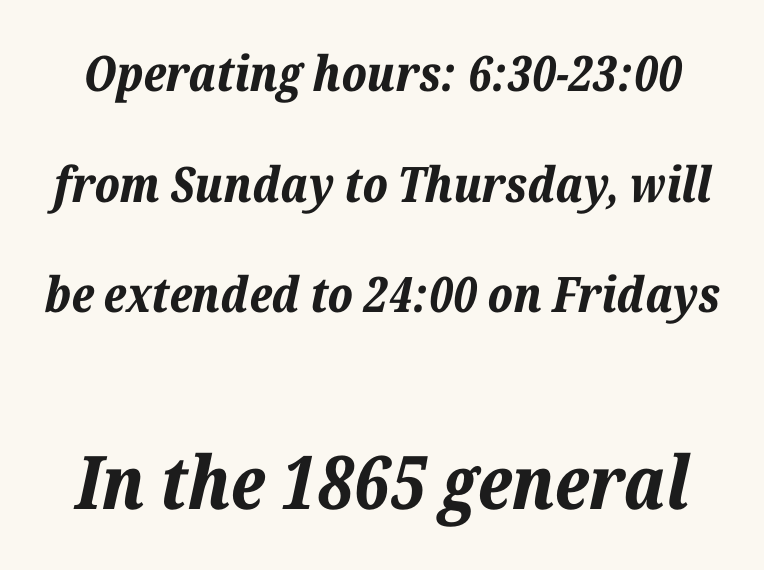
Q: Is the text bold? A: Yes.
Q: Is the text italic (slanted)? A: Yes, it leans right by about 12 degrees.
Q: Is the text underlined? A: No.
Q: Is the spacing between letters normal or unusually wide? A: Normal.
Q: Is the spacing between lines tight, normal or loose? A: Loose.
Q: Which block of text is set in a larger size, the first (top) or the second (bottom)? A: The second (bottom) one.
Q: Width (condensed, normal, or wide)? A: Normal.
Q: Stroke contrast? A: Low.
Q: x-height? A: Medium.
Q: Monospaced? A: No.
